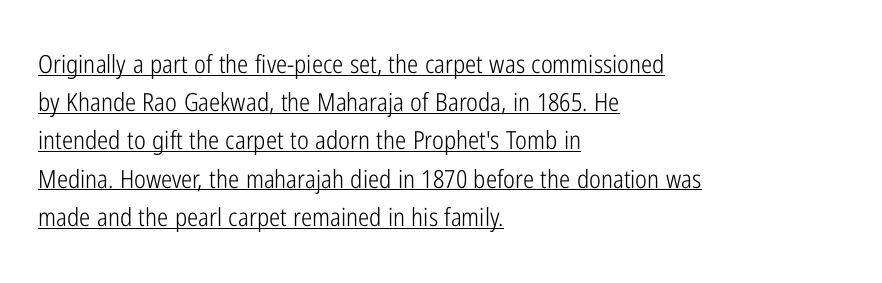
{"italic": "no", "bold": "no", "underline": "yes", "align": "left", "line_spacing": "normal", "line_spacing_ratio": 1.53, "letter_spacing": "normal", "letter_spacing_em": 0.0, "glyph_px": 25}
